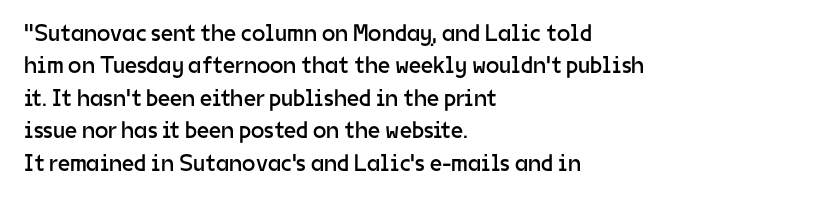
The image shows 24 px text type, upright; set left-aligned, normal line spacing (1.35x), normal letter spacing, not underlined.
